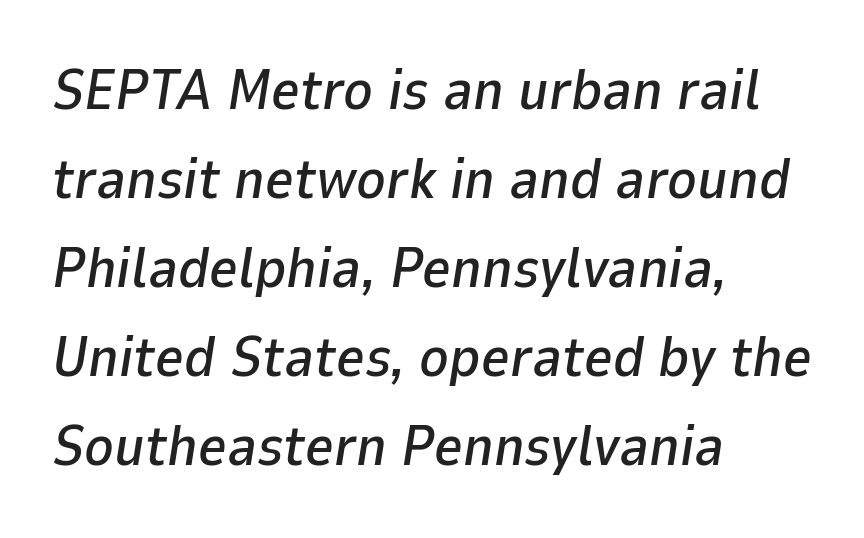
Q: Is the text italic (slanted)? A: Yes, it leans right by about 9 degrees.
Q: Is the text underlined? A: No.
Q: How is the paragraph aligned? A: Left-aligned.
Q: Is the spacing between letters normal or unusually wide? A: Normal.
Q: Is the spacing between lines tight, normal or loose? A: Normal.
Q: Width (condensed, normal, or wide)? A: Normal.
Q: Stroke contrast? A: Low.
Q: x-height? A: Medium.
Q: Monospaced? A: No.
